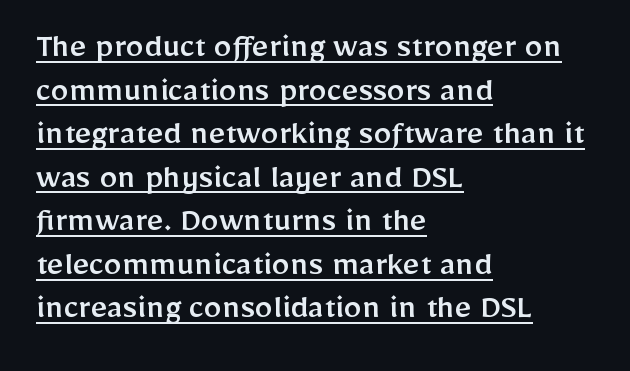
{"serif": "no", "italic": "no", "width": "normal", "stroke_contrast": "low", "x_height": "medium", "monospaced": "no", "underline": "yes", "align": "left", "line_spacing_ratio": 1.21, "letter_spacing": "normal", "letter_spacing_em": 0.0, "glyph_px": 36}
